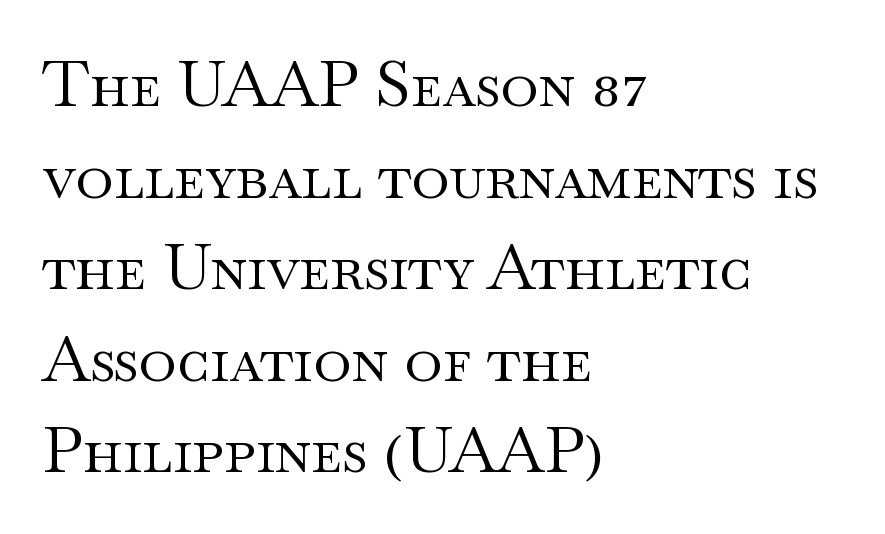
{"serif": "yes", "italic": "no", "bold": "no", "weight": "regular", "width": "wide", "stroke_contrast": "medium", "x_height": "small", "monospaced": "no", "underline": "no", "align": "left", "line_spacing": "normal", "line_spacing_ratio": 1.43, "letter_spacing": "normal", "letter_spacing_em": 0.0, "glyph_px": 64}
